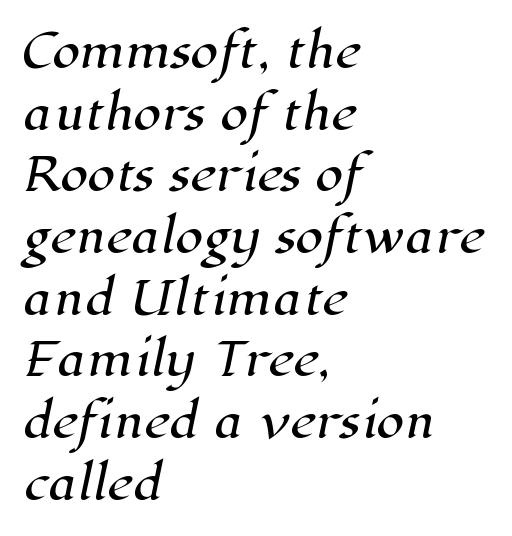
The image shows 45 px serif type; set left-aligned, normal line spacing (1.37x), normal letter spacing, not underlined; high stroke contrast and a medium x-height.
